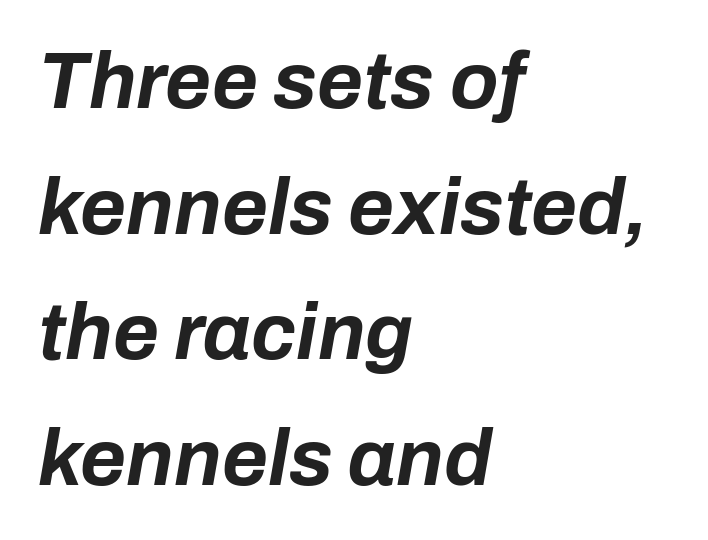
The image shows 79 px bold type, italic (leaning right); set left-aligned, normal line spacing (1.59x), normal letter spacing, not underlined; low stroke contrast and a medium x-height.
